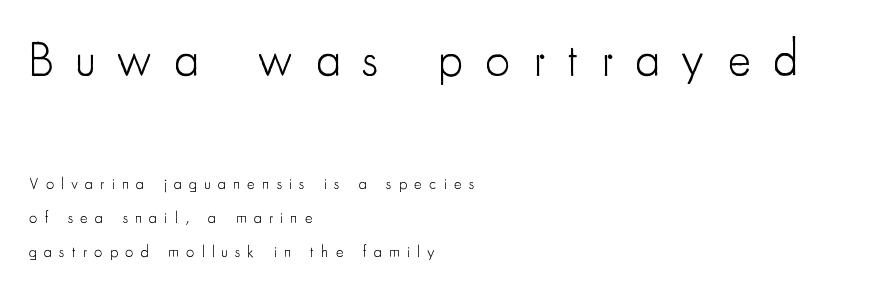
The image shows 49 px light, condensed sans-serif type, upright; set left-aligned, loose line spacing (2.13x), unusually wide letter spacing (+0.46 em), not underlined; the first (top) block is 3.06x larger; low stroke contrast and a small x-height.
